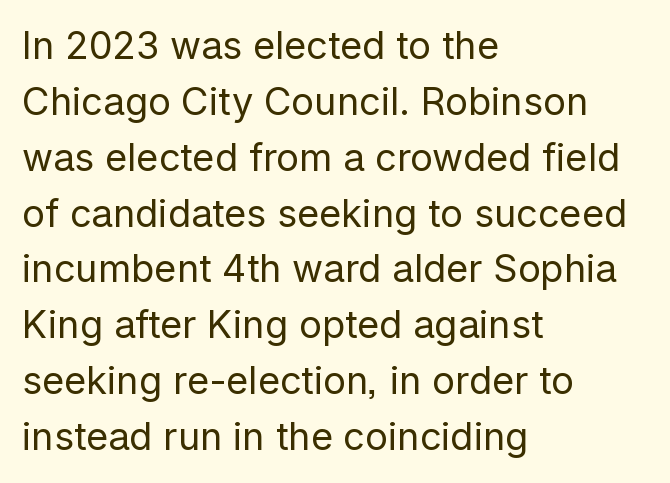
Q: Is the text bold? A: No.
Q: Is the text italic (slanted)? A: No, it is upright.
Q: Is the typeface a serif or a sans-serif typeface? A: Sans-serif.
Q: Is the text underlined? A: No.
Q: How is the paragraph aligned? A: Left-aligned.
Q: Is the spacing between letters normal or unusually wide? A: Normal.
Q: Is the spacing between lines tight, normal or loose? A: Normal.
Q: Width (condensed, normal, or wide)? A: Normal.
Q: Stroke contrast? A: Low.
Q: x-height? A: Medium.
Q: Monospaced? A: No.
